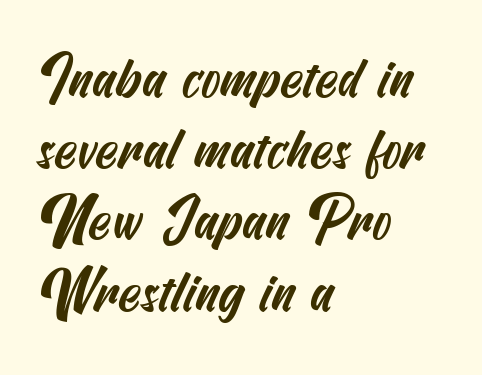
Q: Is the typeface a serif or a sans-serif typeface? A: Sans-serif.
Q: Is the text underlined? A: No.
Q: How is the paragraph aligned? A: Left-aligned.
Q: Is the spacing between letters normal or unusually wide? A: Normal.
Q: Is the spacing between lines tight, normal or loose? A: Normal.
Q: Width (condensed, normal, or wide)? A: Condensed.
Q: Stroke contrast? A: Medium.
Q: x-height? A: Small.
